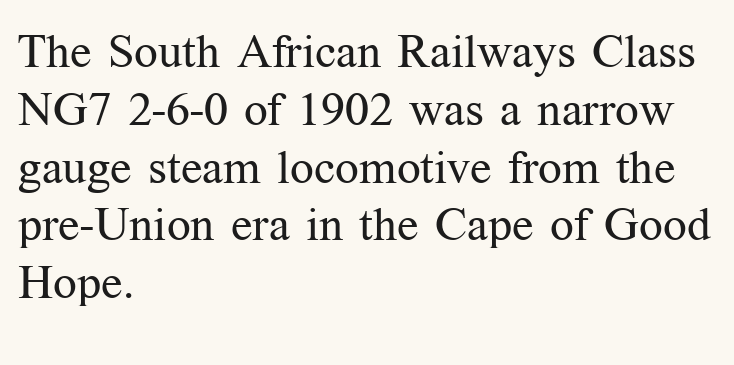
The rendering uses natural spacing where letterforms have individual widths. Ordinary non-slanted type is in use. Left-aligned paragraph, ragged on the right. Has an underline been added? It has not.
